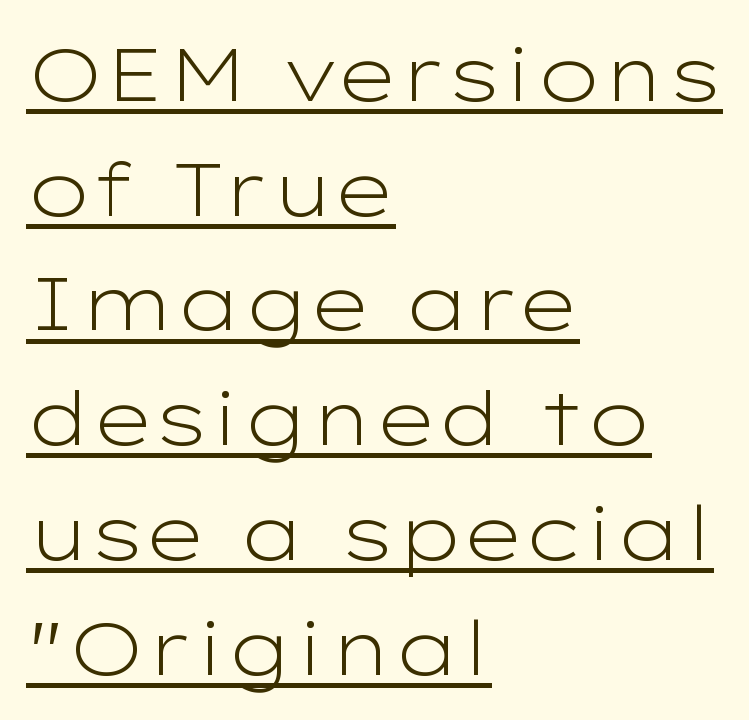
The image shows 75 px light, wide sans-serif type, upright; set left-aligned, normal line spacing (1.53x), normal letter spacing, underlined; low stroke contrast and a medium x-height.
